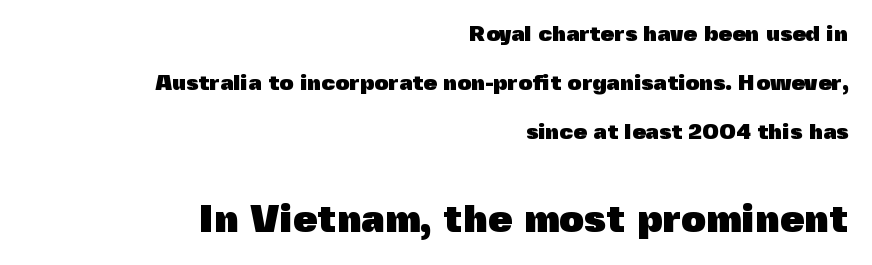
{"serif": "no", "italic": "no", "bold": "yes", "weight": "heavy", "width": "normal", "x_height": "medium", "monospaced": "no", "underline": "no", "align": "right", "line_spacing": "loose", "line_spacing_ratio": 2.23, "letter_spacing": "normal", "letter_spacing_em": 0.0, "larger_block": "second", "size_ratio": 1.77, "glyph_px": 39}
